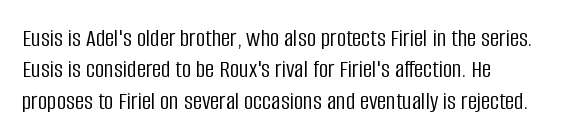
The image shows 26 px text type, upright; set left-aligned, line spacing 1.21x, normal letter spacing, not underlined.
